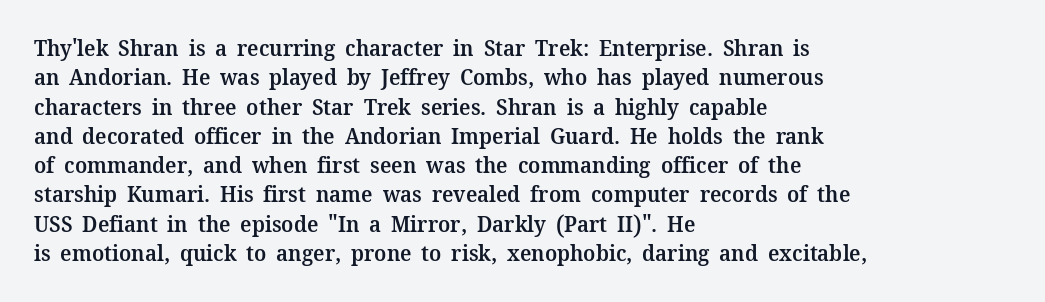
Q: Is the text bold? A: Semi-bold.
Q: Is the text italic (slanted)? A: No, it is upright.
Q: Is the text underlined? A: No.
Q: How is the paragraph aligned? A: Left-aligned.
Q: Is the spacing between letters normal or unusually wide? A: Normal.
Q: Is the spacing between lines tight, normal or loose? A: Normal.
